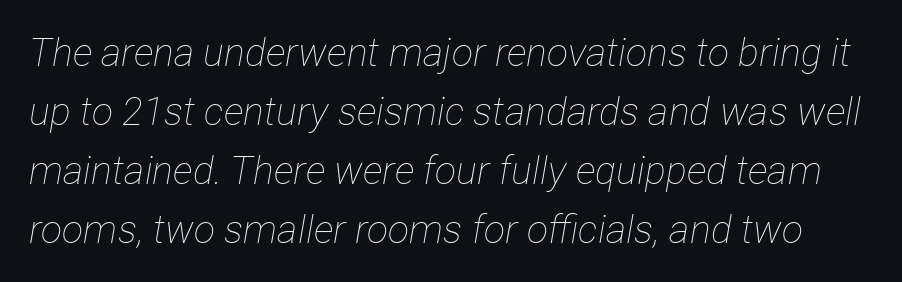
Stems and bowls with no extra thickness — not bold. The lettering tilts uniformly, giving the passage an italic look. The letters advance in unequal steps, a hallmark of proportional type. Words appear dense and cohesive because spacing is normal. The string is rendered with underlining switched off.
